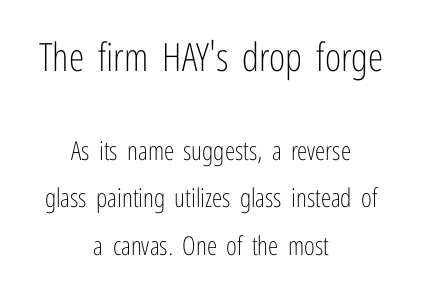
Q: Is the text bold? A: No.
Q: Is the text italic (slanted)? A: No, it is upright.
Q: Is the typeface a serif or a sans-serif typeface? A: Sans-serif.
Q: Is the text underlined? A: No.
Q: How is the paragraph aligned? A: Centered.
Q: Is the spacing between letters normal or unusually wide? A: Normal.
Q: Which block of text is set in a larger size, the first (top) or the second (bottom)? A: The first (top) one.
Q: Width (condensed, normal, or wide)? A: Condensed.
Q: Stroke contrast? A: Low.
Q: x-height? A: Medium.
Q: Monospaced? A: No.
